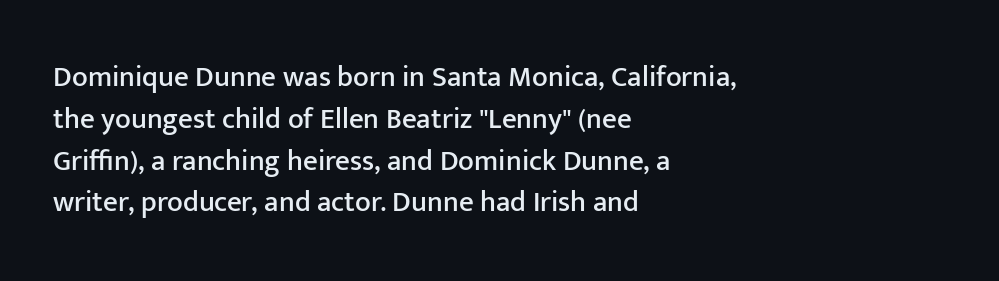
Q: Is the text italic (slanted)? A: No, it is upright.
Q: Is the typeface a serif or a sans-serif typeface? A: Sans-serif.
Q: Is the text underlined? A: No.
Q: How is the paragraph aligned? A: Left-aligned.
Q: Is the spacing between letters normal or unusually wide? A: Normal.
Q: Is the spacing between lines tight, normal or loose? A: Normal.
Q: Width (condensed, normal, or wide)? A: Normal.
Q: Stroke contrast? A: Low.
Q: x-height? A: Medium.
Q: Monospaced? A: No.
